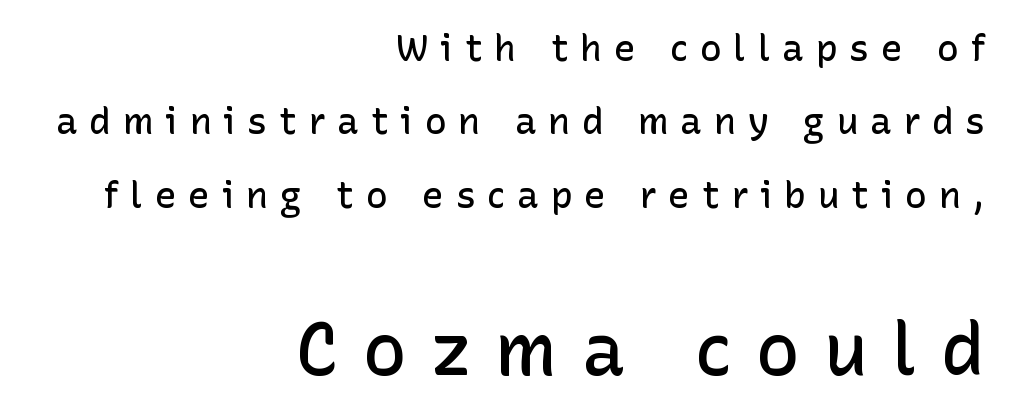
{"serif": "no", "italic": "no", "bold": "semi", "weight": "semibold", "width": "normal", "stroke_contrast": "low", "x_height": "medium", "monospaced": "no", "underline": "no", "align": "right", "line_spacing": "loose", "line_spacing_ratio": 2.04, "letter_spacing": "wide", "letter_spacing_em": 0.33, "larger_block": "second", "size_ratio": 2.03, "glyph_px": 73}
